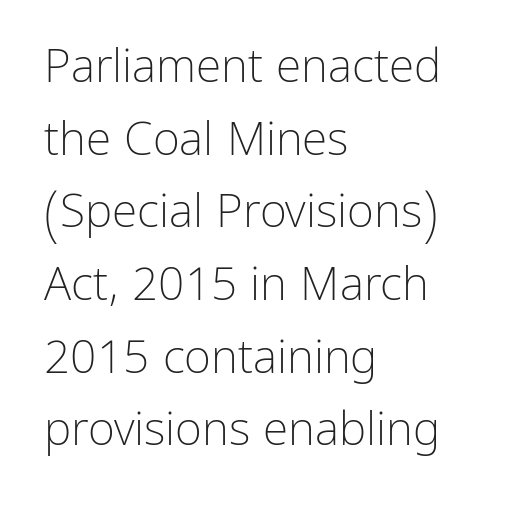
{"serif": "no", "italic": "no", "bold": "no", "weight": "light", "width": "normal", "stroke_contrast": "low", "x_height": "medium", "monospaced": "no", "underline": "no", "align": "left", "line_spacing": "normal", "line_spacing_ratio": 1.58, "letter_spacing": "normal", "letter_spacing_em": 0.0, "glyph_px": 46}
